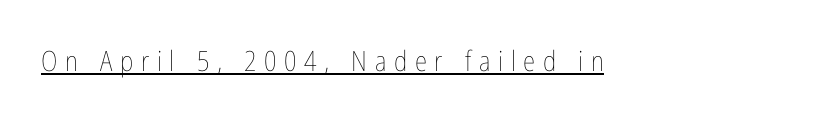
The face used here is rendered with a markedly widened letterfit. This sample has the flowing, uneven cadence of proportional lettering. The font is comparable to plain body text, perhaps lighter. The passage shown is underscored from start to finish. The letters stand upright; this is a roman face.
